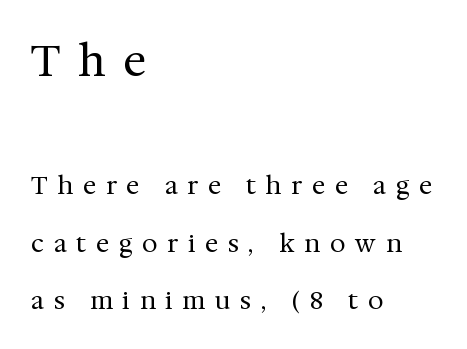
The image shows 44 px regular-weight serif type, upright; set left-aligned, loose line spacing (2.31x), unusually wide letter spacing (+0.4 em), not underlined; the first (top) block is 1.76x larger; medium stroke contrast and a medium x-height.
